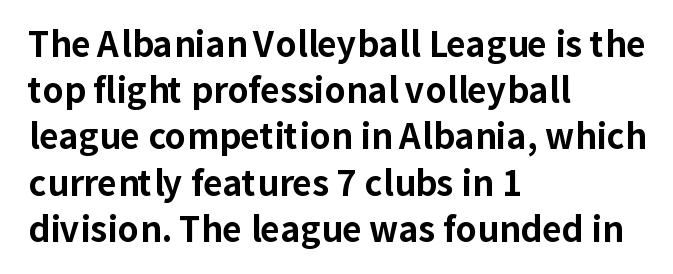
The image shows 34 px bold sans-serif type, upright; set left-aligned, normal line spacing (1.36x), normal letter spacing, not underlined; low stroke contrast and a medium x-height.
